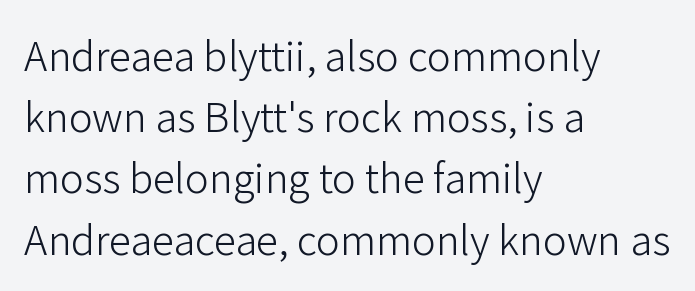
The letters stand straight up with perfectly vertical stems. Vertical spacing — default. In terms of letterspacing, this is plain default setting. Underline: absent.
